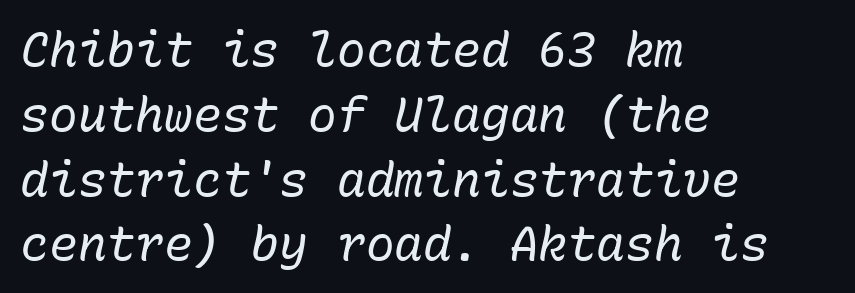
{"italic": "yes", "lean": "right", "slant_degrees": 10, "bold": "no", "weight": "regular", "width": "normal", "stroke_contrast": "low", "x_height": "medium", "monospaced": "yes", "underline": "no", "align": "left", "line_spacing": "normal", "line_spacing_ratio": 1.35, "letter_spacing": "normal", "letter_spacing_em": 0.0, "glyph_px": 48}
